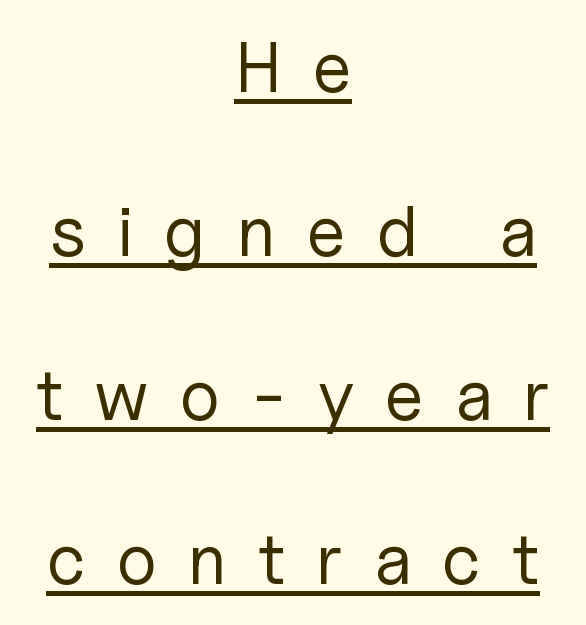
The image shows 71 px regular-weight sans-serif type, upright; set centered, loose line spacing (2.31x), unusually wide letter spacing (+0.44 em), underlined; low stroke contrast and a medium x-height.
